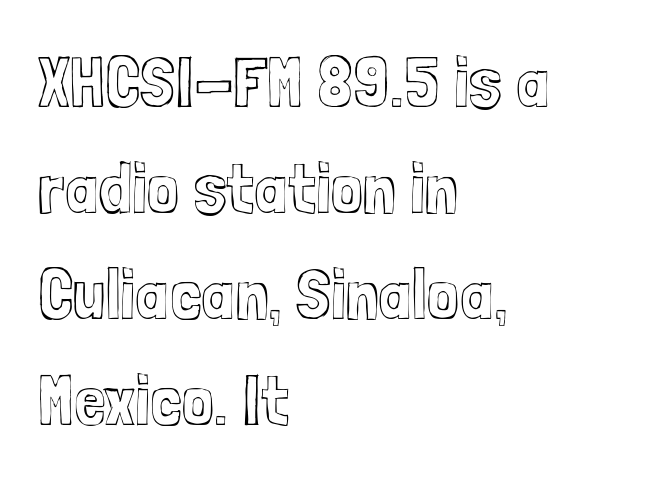
Q: Is the text italic (slanted)? A: No, it is upright.
Q: Is the text underlined? A: No.
Q: How is the paragraph aligned? A: Left-aligned.
Q: Is the spacing between letters normal or unusually wide? A: Normal.
Q: Is the spacing between lines tight, normal or loose? A: Normal.
Q: Width (condensed, normal, or wide)? A: Condensed.
Q: x-height? A: Medium.
Q: Monospaced? A: No.
